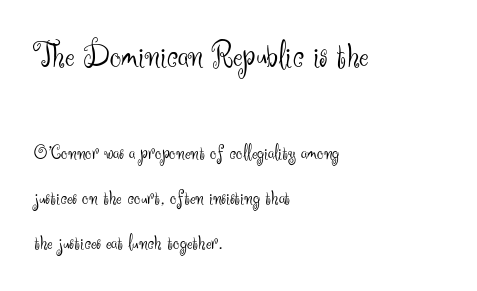
The image shows 36 px light sans-serif type, upright; set left-aligned, loose line spacing (2.14x), normal letter spacing, not underlined; the first (top) block is 1.71x larger; medium stroke contrast and a small x-height.
